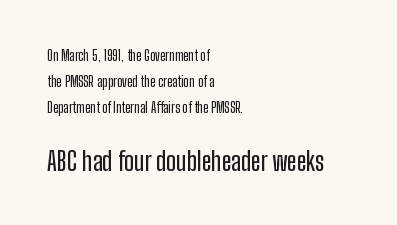
The paragraph shown leans on its left margin. If you drew a line through each stem, it would be perfectly vertical. Size contrast runs from small at the top to large at the bottom. The passage shown has conventional tracking throughout. The string is rendered with underlining switched off.
